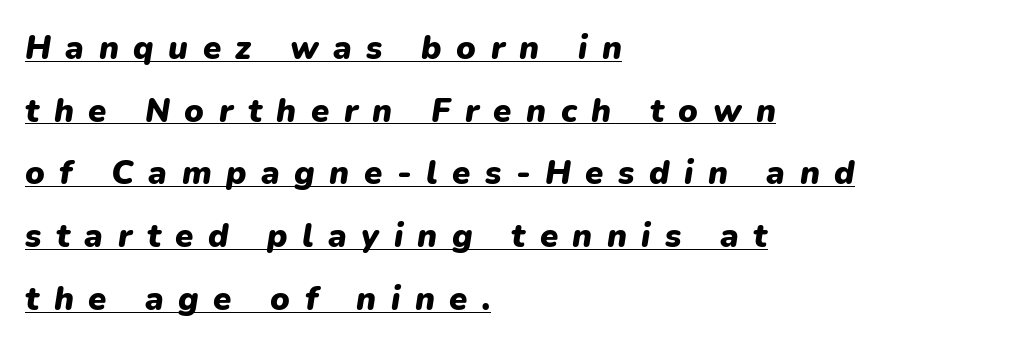
The image shows 33 px heavy type, italic (leaning right); set left-aligned, loose line spacing (1.9x), unusually wide letter spacing (+0.44 em), underlined; low stroke contrast and a medium x-height.
